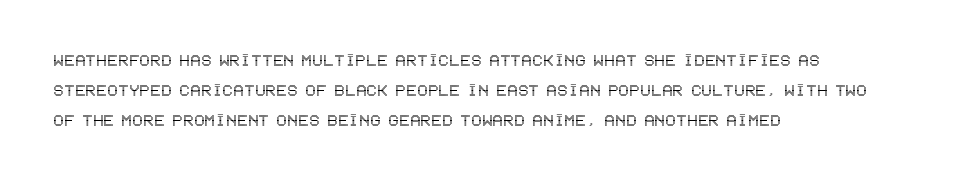
Q: Is the text italic (slanted)? A: No, it is upright.
Q: Is the text underlined? A: No.
Q: How is the paragraph aligned? A: Left-aligned.
Q: Is the spacing between letters normal or unusually wide? A: Normal.
Q: Is the spacing between lines tight, normal or loose? A: Normal.
